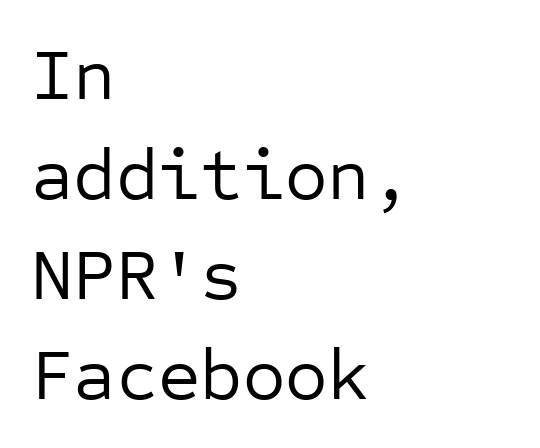
The image shows 73 px regular-weight sans-serif type, upright, monospaced; set left-aligned, normal line spacing (1.37x), normal letter spacing, not underlined; low stroke contrast and a medium x-height.
